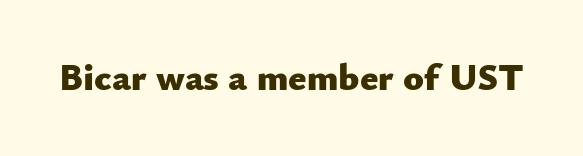
The image shows 38 px heavy sans-serif type, upright; set normal letter spacing, not underlined; low stroke contrast and a small x-height.
